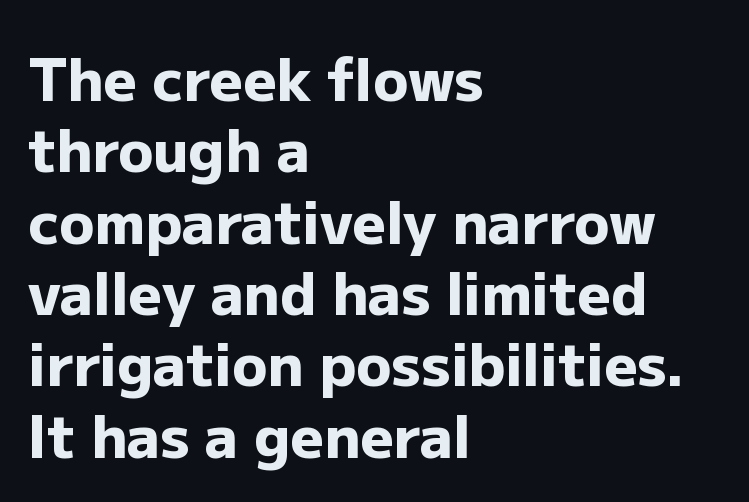
The image shows 58 px heavy sans-serif type, upright; set left-aligned, line spacing 1.23x, normal letter spacing, not underlined; low stroke contrast and a medium x-height.
